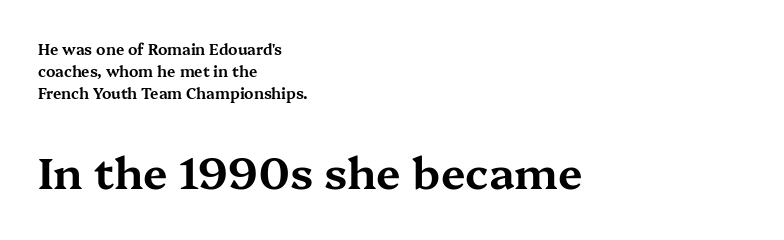
In terms of posture, this sample is upright. Reading down the column, the eye jumps a familiar distance to each next line. Type without underlining. Note: smaller setting up top, larger setting below. Check where the strokes stop: tiny serifs finish them off.
